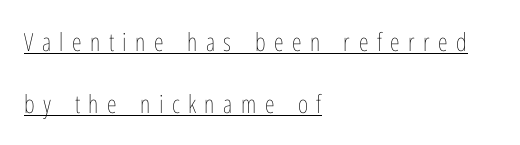
This sample uses expanded letter spacing, leaving extra air between glyphs. Beneath each row of characters lies a ruled line. Successive baselines arrive slowly, with a big drop between each. Counters stay open thanks to moderate or lighter strokes.
